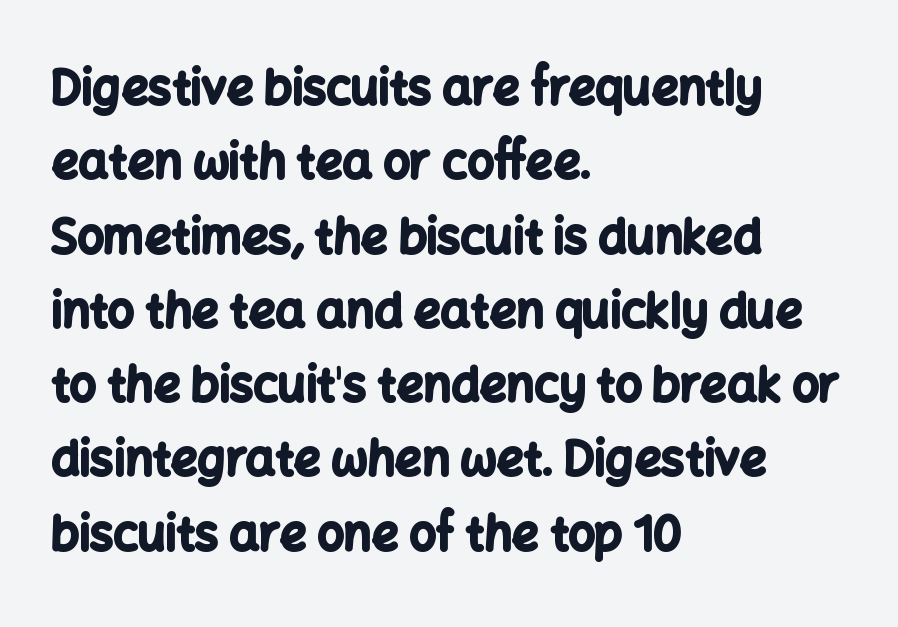
Letter spacing: default. This rendering features lettering with no underline. The lettering holds an erect, upright posture throughout. The designer left line spacing at the default.
